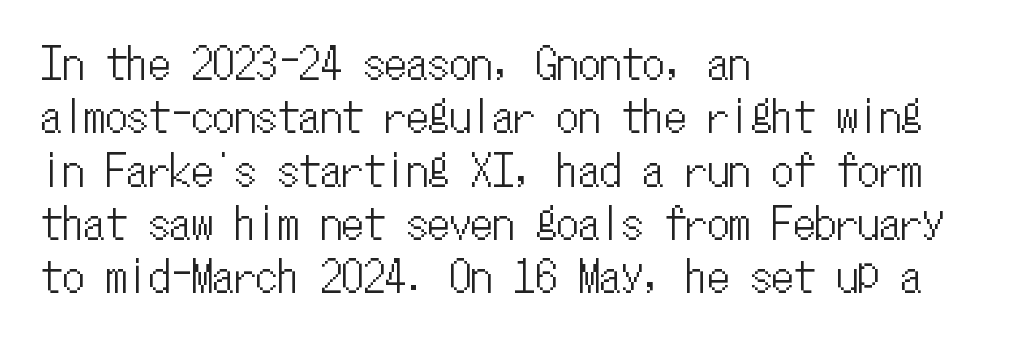
The image shows 43 px condensed type, upright, monospaced; set left-aligned, line spacing 1.24x, normal letter spacing, not underlined; low stroke contrast and a medium x-height.
